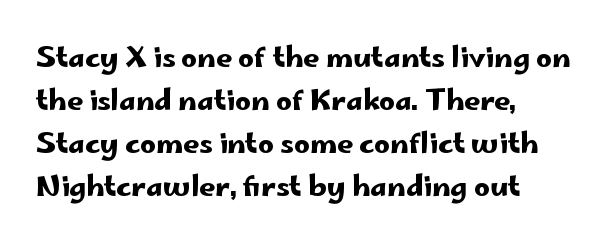
{"serif": "no", "italic": "no", "width": "wide", "stroke_contrast": "low", "x_height": "small", "monospaced": "no", "underline": "no", "align": "left", "line_spacing": "normal", "line_spacing_ratio": 1.54, "letter_spacing": "normal", "letter_spacing_em": 0.0, "glyph_px": 28}
